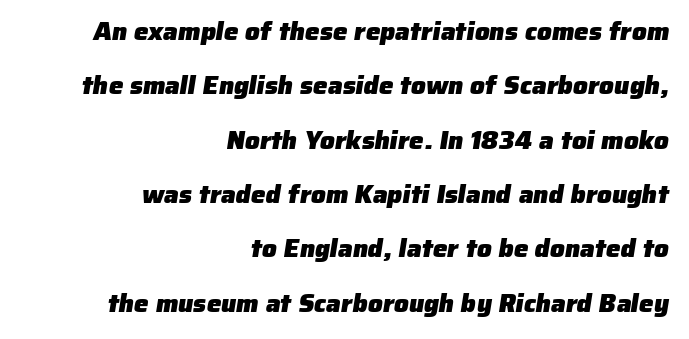
Just letters on the line, the space beneath them empty. Whoever set this chose breathing room over compactness in the vertical rhythm. The passage is arranged like a letterhead date or caption credit — flush right. Does extra space separate the letters? No, they use regular spacing. These lines carry a lot of weight — the face is fully bold.
